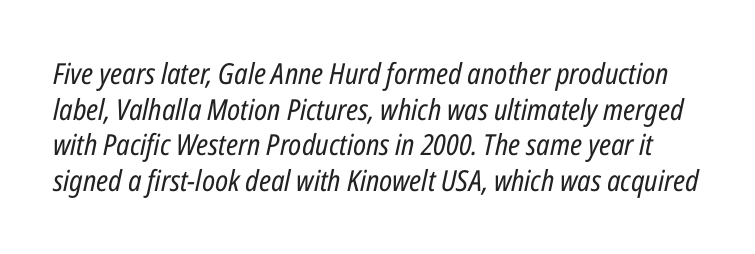
The image shows 29 px regular-weight, condensed type, italic (leaning right); set line spacing 1.23x, normal letter spacing, not underlined; low stroke contrast and a medium x-height.
